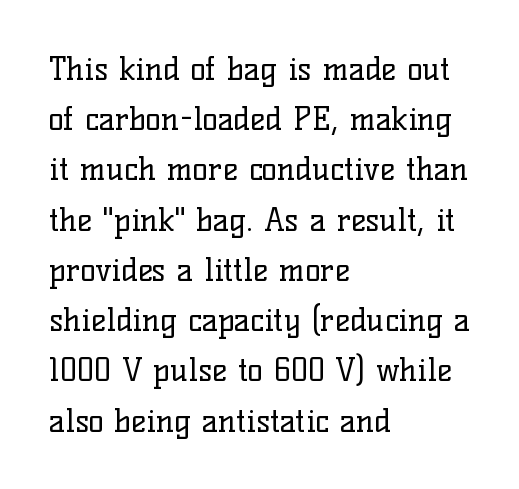
The image shows 32 px regular-weight serif type, upright; set left-aligned, normal line spacing (1.57x), normal letter spacing, not underlined; low stroke contrast and a medium x-height.
